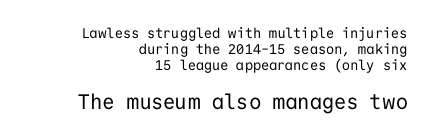
{"italic": "no", "bold": "no", "underline": "no", "align": "right", "line_spacing": "tight", "line_spacing_ratio": 1.14, "letter_spacing": "normal", "letter_spacing_em": 0.0, "larger_block": "second", "size_ratio": 1.5, "glyph_px": 21}
